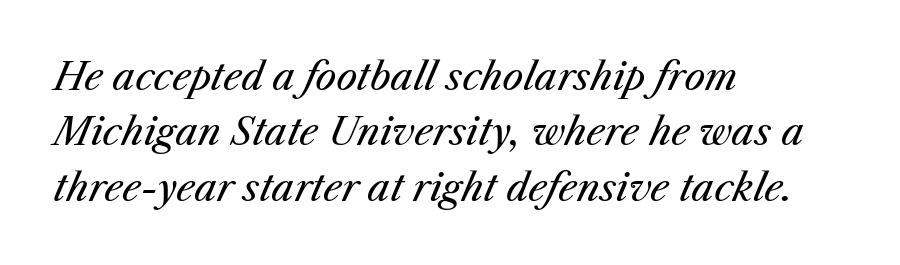
Q: Is the text bold? A: No.
Q: Is the text italic (slanted)? A: Yes, it leans right by about 25 degrees.
Q: Is the text underlined? A: No.
Q: How is the paragraph aligned? A: Left-aligned.
Q: Is the spacing between letters normal or unusually wide? A: Normal.
Q: Is the spacing between lines tight, normal or loose? A: Normal.
Q: Width (condensed, normal, or wide)? A: Normal.
Q: Stroke contrast? A: Medium.
Q: x-height? A: Medium.
Q: Monospaced? A: No.
